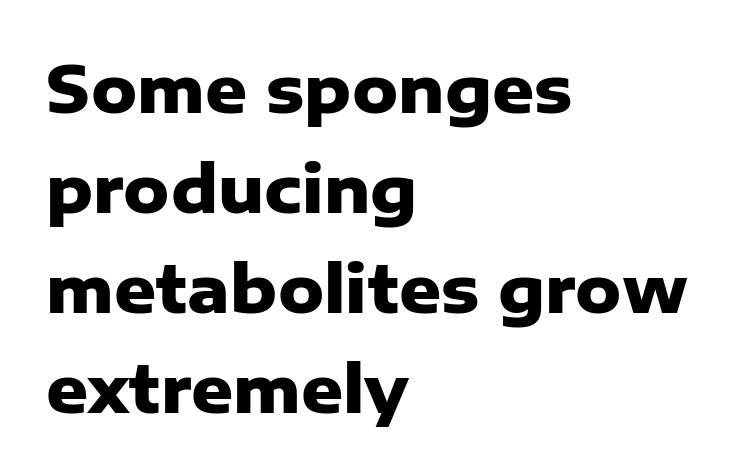
Characters remain perfectly vertical along every line. Alignment: flush left. Descenders are the only things crossing below the line. The passage shown is typeset with a sans-serif family. The passage shown is typed in a proportional face where columns would drift.
